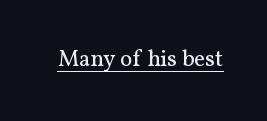
The image shows 23 px text type, upright; set normal letter spacing, underlined.
